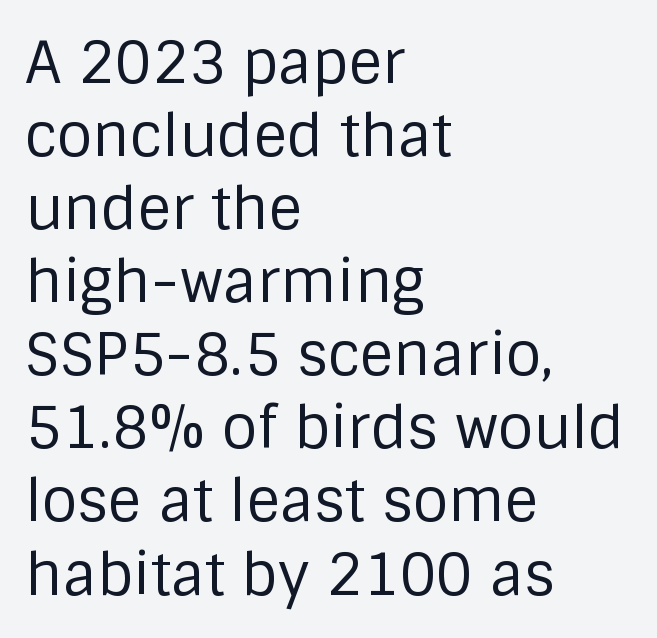
{"serif": "no", "italic": "no", "bold": "no", "weight": "regular", "width": "normal", "stroke_contrast": "low", "x_height": "large", "monospaced": "no", "underline": "no", "align": "left", "line_spacing": "normal", "line_spacing_ratio": 1.26, "letter_spacing": "normal", "letter_spacing_em": 0.0, "glyph_px": 58}
